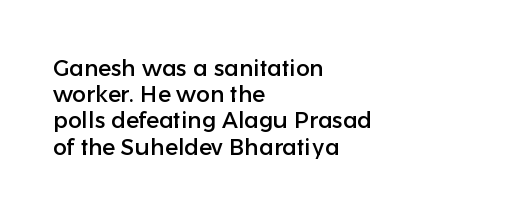
The image shows 23 px text type, upright; set left-aligned, tight line spacing (1.14x), normal letter spacing, not underlined.
